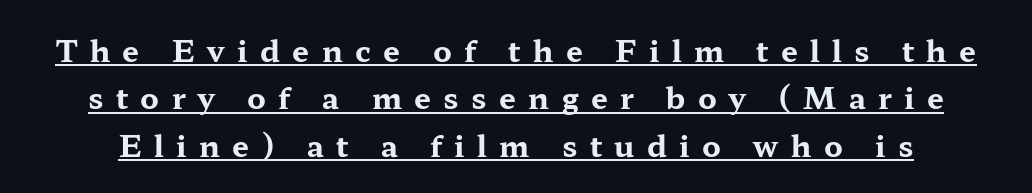
{"serif": "yes", "italic": "no", "bold": "yes", "weight": "bold", "width": "wide", "stroke_contrast": "medium", "x_height": "medium", "monospaced": "no", "underline": "yes", "line_spacing": "normal", "line_spacing_ratio": 1.58, "letter_spacing": "wide", "letter_spacing_em": 0.41, "glyph_px": 30}
